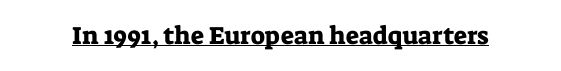
You can tell it's not italic because the verticals are truly vertical. Honestly, the letter spacing is just normal — you wouldn't notice it. Students, observe the line beneath the letters — that is underlining.
